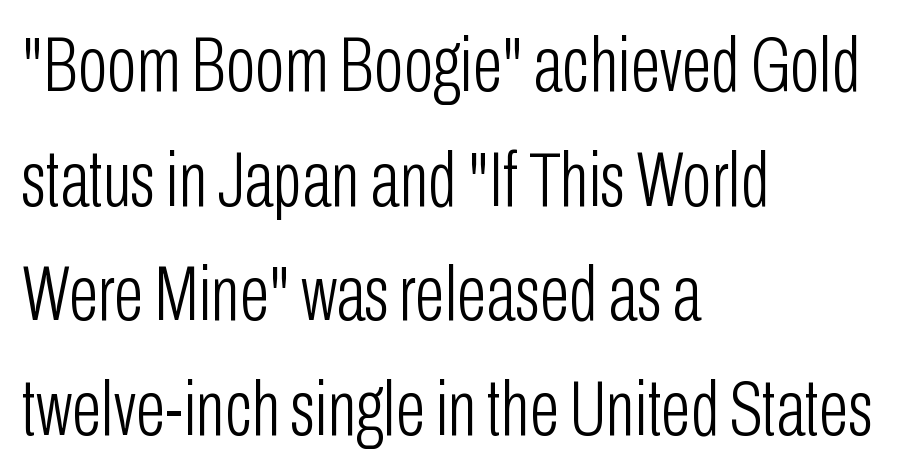
Q: Is the text bold? A: No.
Q: Is the text italic (slanted)? A: No, it is upright.
Q: Is the typeface a serif or a sans-serif typeface? A: Sans-serif.
Q: Is the text underlined? A: No.
Q: How is the paragraph aligned? A: Left-aligned.
Q: Is the spacing between letters normal or unusually wide? A: Normal.
Q: Is the spacing between lines tight, normal or loose? A: Normal.
Q: Width (condensed, normal, or wide)? A: Condensed.
Q: Stroke contrast? A: Low.
Q: x-height? A: Medium.
Q: Monospaced? A: No.
